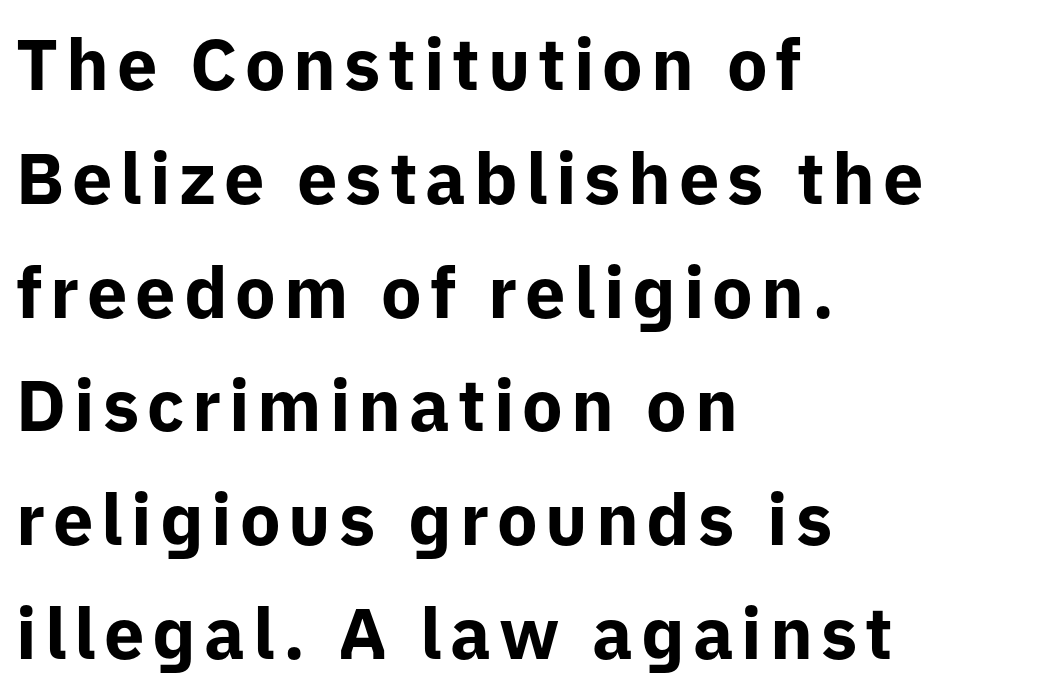
The image shows 72 px bold sans-serif type, upright; set left-aligned, normal line spacing (1.58x), not underlined; low stroke contrast and a medium x-height.
